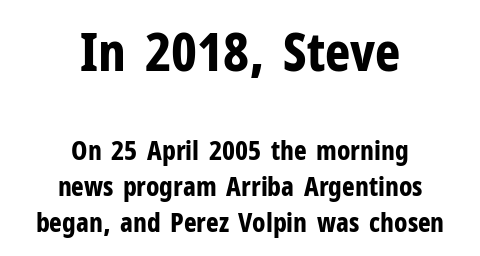
{"serif": "no", "italic": "no", "bold": "yes", "weight": "bold", "width": "condensed", "stroke_contrast": "low", "x_height": "medium", "monospaced": "no", "underline": "no", "align": "center", "line_spacing": "normal", "line_spacing_ratio": 1.34, "letter_spacing": "normal", "letter_spacing_em": 0.0, "larger_block": "first", "size_ratio": 2.0, "glyph_px": 54}
